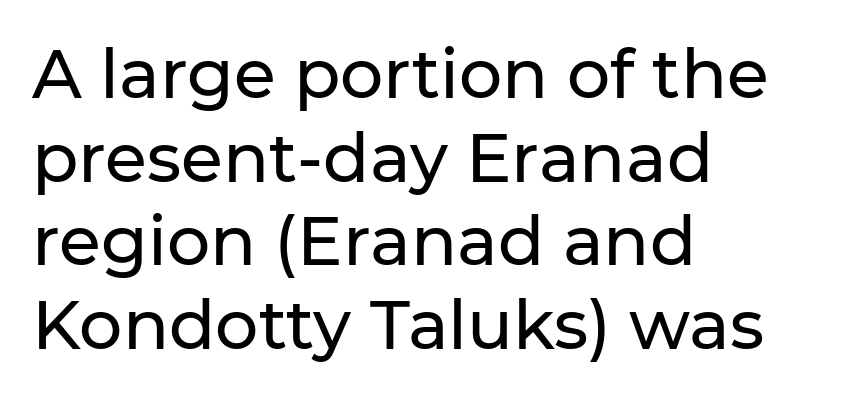
{"serif": "no", "italic": "no", "width": "normal", "stroke_contrast": "low", "x_height": "medium", "monospaced": "no", "underline": "no", "align": "left", "line_spacing_ratio": 1.23, "letter_spacing": "normal", "letter_spacing_em": 0.0, "glyph_px": 68}
